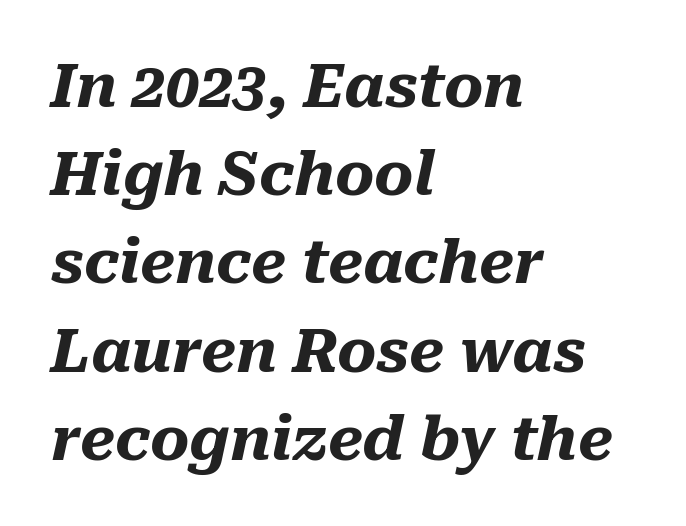
The rows are spaced the way most documents space them. Reading down the block, your eye returns to a fixed left position each line. On the weight axis this lands at bold, roughly 700. Here the designer chose a conventional face with non-uniform glyph widths. The axis of the letterforms is tilted away from vertical.
